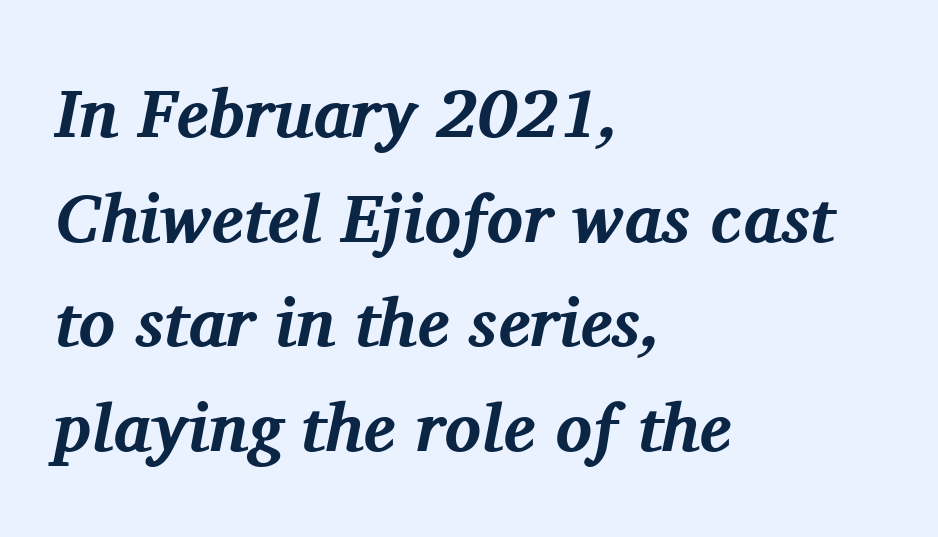
{"serif": "yes", "italic": "yes", "lean": "right", "slant_degrees": 11, "bold": "yes", "weight": "bold", "width": "normal", "stroke_contrast": "medium", "x_height": "medium", "monospaced": "no", "underline": "no", "align": "left", "line_spacing": "normal", "line_spacing_ratio": 1.54, "letter_spacing": "normal", "letter_spacing_em": 0.0, "glyph_px": 68}
